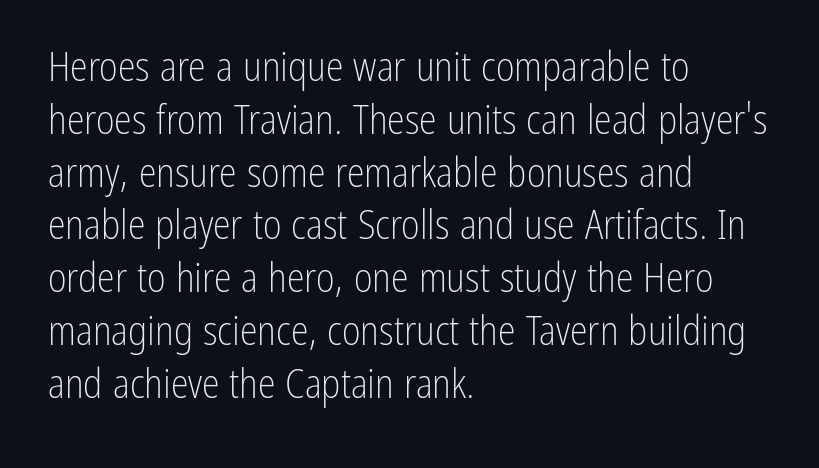
The image shows 40 px light, condensed sans-serif type, upright; set left-aligned, normal line spacing (1.32x), normal letter spacing, not underlined; low stroke contrast and a medium x-height.
